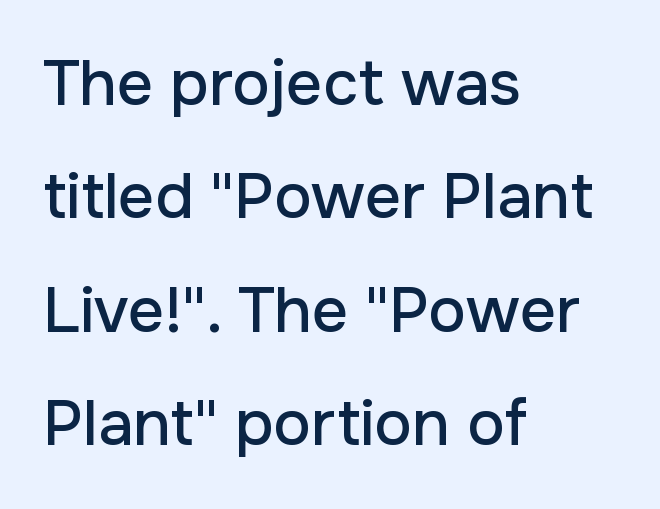
Q: Is the text italic (slanted)? A: No, it is upright.
Q: Is the typeface a serif or a sans-serif typeface? A: Sans-serif.
Q: Is the text underlined? A: No.
Q: How is the paragraph aligned? A: Left-aligned.
Q: Is the spacing between letters normal or unusually wide? A: Normal.
Q: Width (condensed, normal, or wide)? A: Normal.
Q: Stroke contrast? A: Low.
Q: x-height? A: Medium.
Q: Monospaced? A: No.
